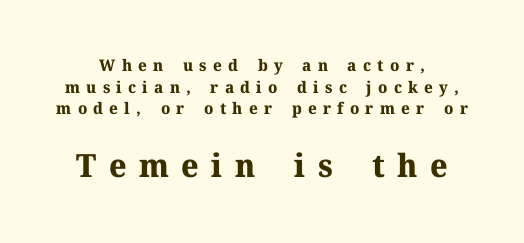
Q: Is the text bold? A: Yes.
Q: Is the text italic (slanted)? A: No, it is upright.
Q: Is the typeface a serif or a sans-serif typeface? A: Serif.
Q: Is the text underlined? A: No.
Q: Is the spacing between letters normal or unusually wide? A: Unusually wide.
Q: Is the spacing between lines tight, normal or loose? A: Normal.
Q: Which block of text is set in a larger size, the first (top) or the second (bottom)? A: The second (bottom) one.
Q: Width (condensed, normal, or wide)? A: Normal.
Q: Stroke contrast? A: Medium.
Q: x-height? A: Medium.
Q: Monospaced? A: No.
